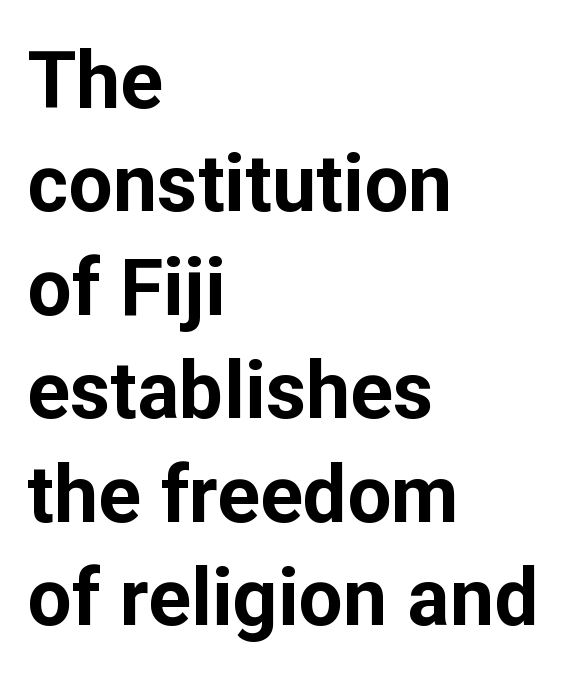
{"serif": "no", "italic": "no", "bold": "yes", "weight": "bold", "width": "normal", "stroke_contrast": "low", "x_height": "medium", "monospaced": "no", "underline": "no", "align": "left", "line_spacing": "normal", "line_spacing_ratio": 1.31, "letter_spacing": "normal", "letter_spacing_em": 0.0, "glyph_px": 79}
